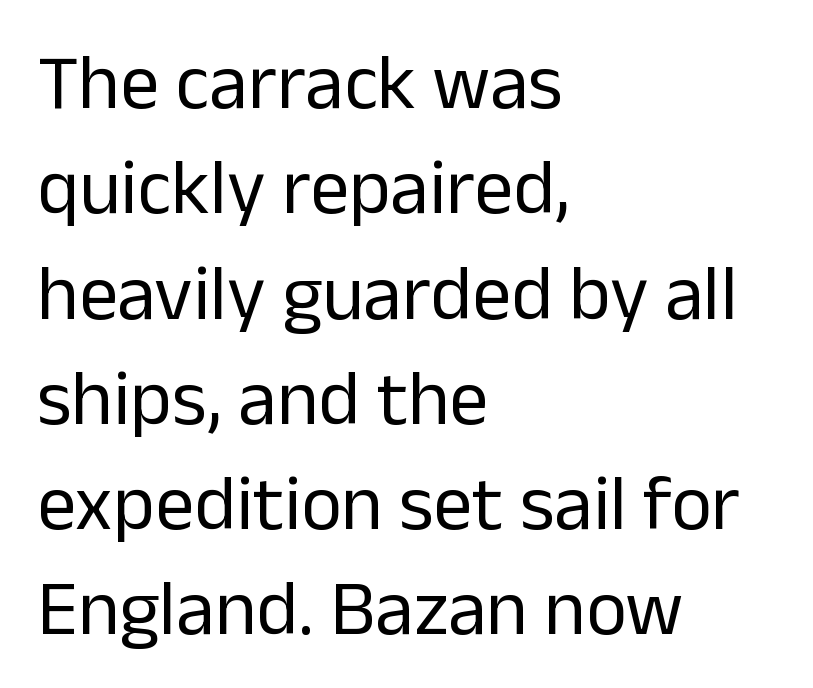
Is this a fixed-width face? No — the glyphs have proportional, varying widths. Horizontal alignment here is leftward, the default for most running prose. Lines of text with bare space underneath. Each word holds together tightly as a unit, with standard inter-letter gaps.
